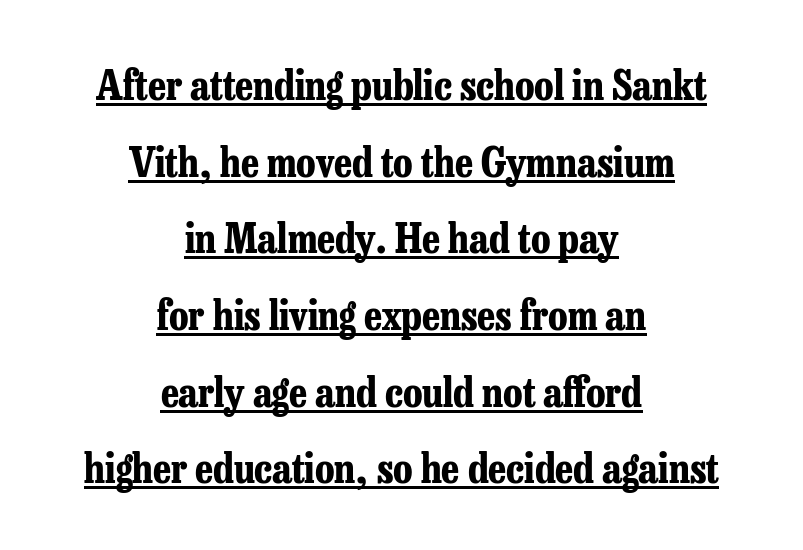
The image shows 41 px bold, condensed serif type, upright; set centered, line spacing 1.87x, normal letter spacing, underlined; low stroke contrast and a medium x-height.
